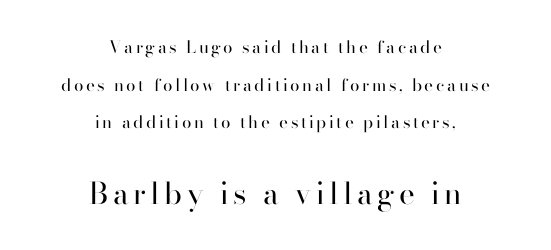
Q: Is the text bold? A: No.
Q: Is the text italic (slanted)? A: No, it is upright.
Q: Is the typeface a serif or a sans-serif typeface? A: Serif.
Q: Is the text underlined? A: No.
Q: How is the paragraph aligned? A: Centered.
Q: Is the spacing between lines tight, normal or loose? A: Loose.
Q: Which block of text is set in a larger size, the first (top) or the second (bottom)? A: The second (bottom) one.
Q: Width (condensed, normal, or wide)? A: Normal.
Q: Stroke contrast? A: High.
Q: x-height? A: Small.
Q: Monospaced? A: No.
